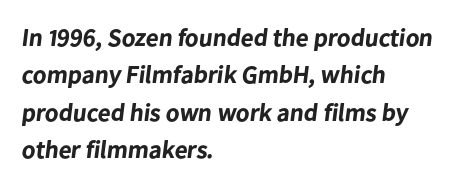
The glyphs have the mass of a bold cut. The vertical gap from one line to the next is medium. The passage shown is not underscored anywhere. Default kerning and tracking; the words read as compact shapes. Line starts are locked; line ends wander.
